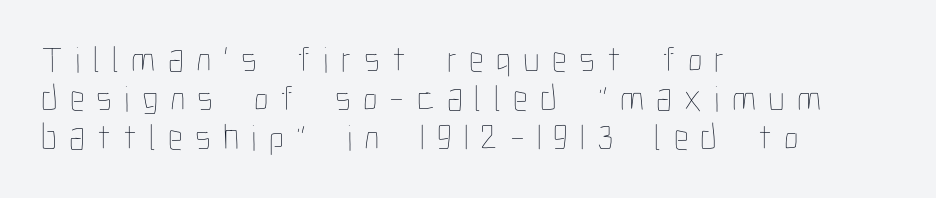
The image shows 37 px thin, condensed type, upright; set left-aligned, tight line spacing (1.05x), unusually wide letter spacing (+0.33 em), not underlined; low stroke contrast and a medium x-height.
